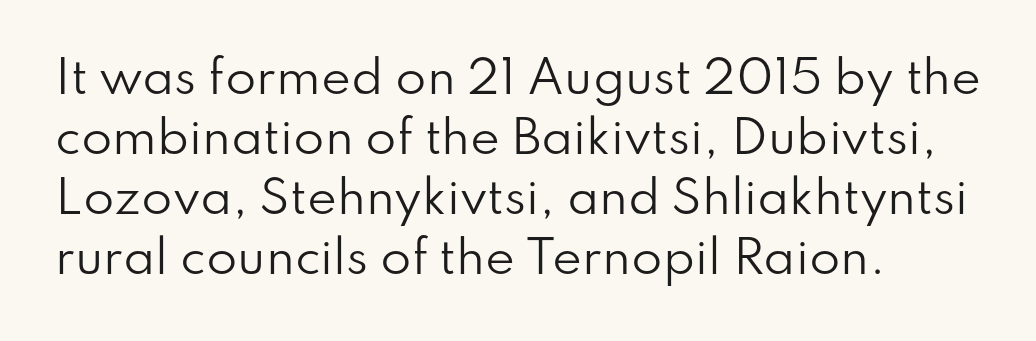
The image shows 45 px regular-weight sans-serif type, upright; set left-aligned, normal line spacing (1.33x), normal letter spacing, not underlined; low stroke contrast and a small x-height.
